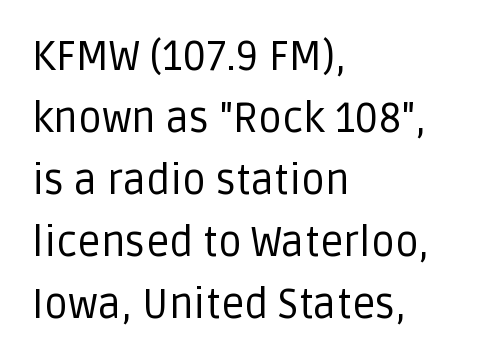
Q: Is the text bold? A: No.
Q: Is the text italic (slanted)? A: No, it is upright.
Q: Is the typeface a serif or a sans-serif typeface? A: Sans-serif.
Q: Is the text underlined? A: No.
Q: How is the paragraph aligned? A: Left-aligned.
Q: Is the spacing between letters normal or unusually wide? A: Normal.
Q: Is the spacing between lines tight, normal or loose? A: Normal.
Q: Width (condensed, normal, or wide)? A: Normal.
Q: Stroke contrast? A: Low.
Q: x-height? A: Large.
Q: Monospaced? A: No.
